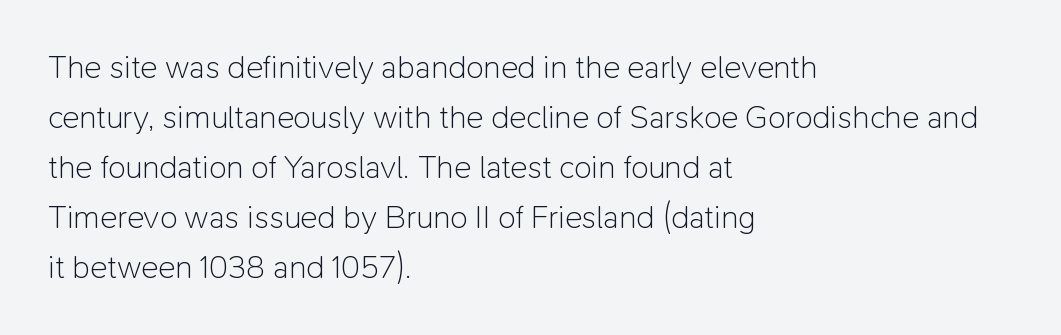
The image shows 32 px light sans-serif type, upright; set left-aligned, normal line spacing (1.56x), normal letter spacing, not underlined; low stroke contrast and a medium x-height.
